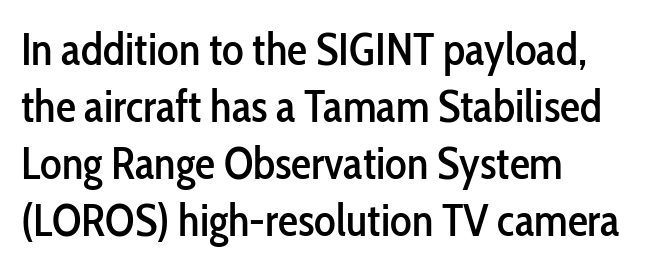
Spacing between characters is what you'd get straight out of the box. Notice how the passage keeps a crisp vertical edge on the left only. Descenders hang freely into open space. Interline gaps are of average width in this sample.
